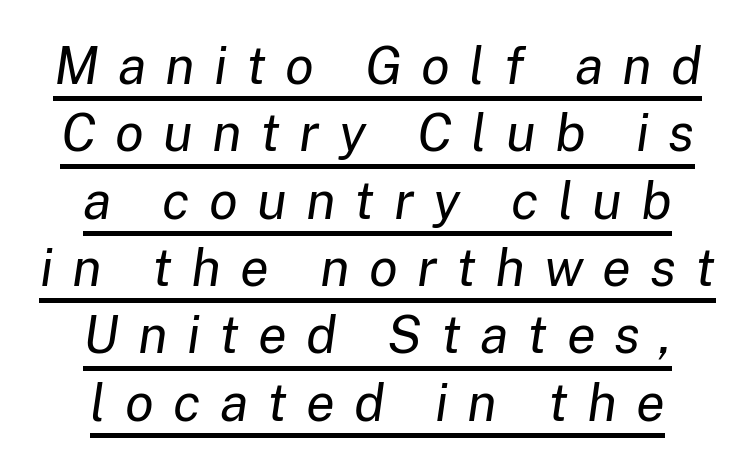
{"italic": "yes", "lean": "right", "slant_degrees": 8, "bold": "no", "weight": "regular", "width": "normal", "stroke_contrast": "low", "x_height": "medium", "monospaced": "no", "underline": "yes", "line_spacing": "normal", "line_spacing_ratio": 1.27, "letter_spacing": "wide", "letter_spacing_em": 0.36, "glyph_px": 53}
